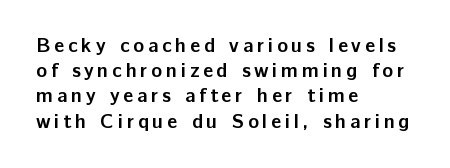
Teacher's note: observe the even left margin — that is flush-left alignment. Characters remain perfectly vertical along every line. Horizontal bands of white between lines are of average thickness. The glyphs have the mass of a bold cut. A clean baseline with only descenders dipping below it.
